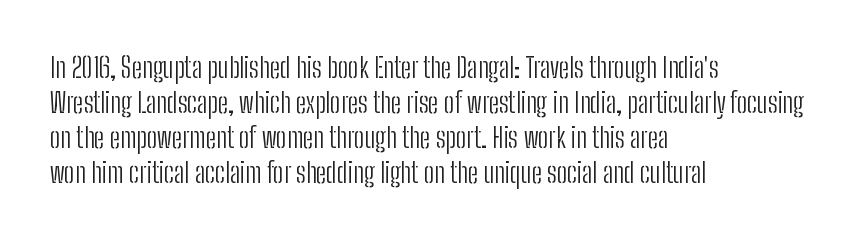
The image shows 28 px light, condensed sans-serif type, upright; set left-aligned, normal line spacing (1.25x), normal letter spacing, not underlined; low stroke contrast and a medium x-height.
